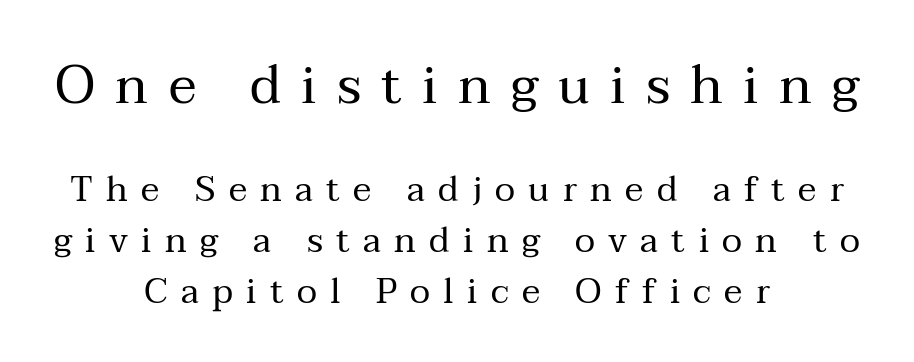
The image shows 53 px regular-weight serif type, upright; set centered, normal line spacing (1.45x), unusually wide letter spacing (+0.38 em), not underlined; the first (top) block is 1.51x larger; medium stroke contrast and a medium x-height.
